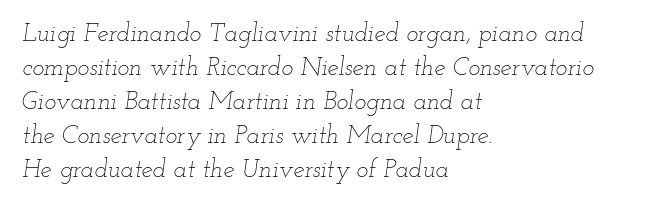
The image shows 25 px text type, italic (leaning right); set left-aligned, normal line spacing (1.36x), normal letter spacing, not underlined.
